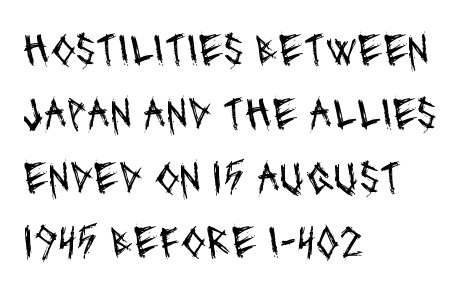
The image shows 46 px regular-weight, condensed sans-serif type; set left-aligned, normal line spacing (1.39x), normal letter spacing, not underlined; medium stroke contrast and a large x-height.
